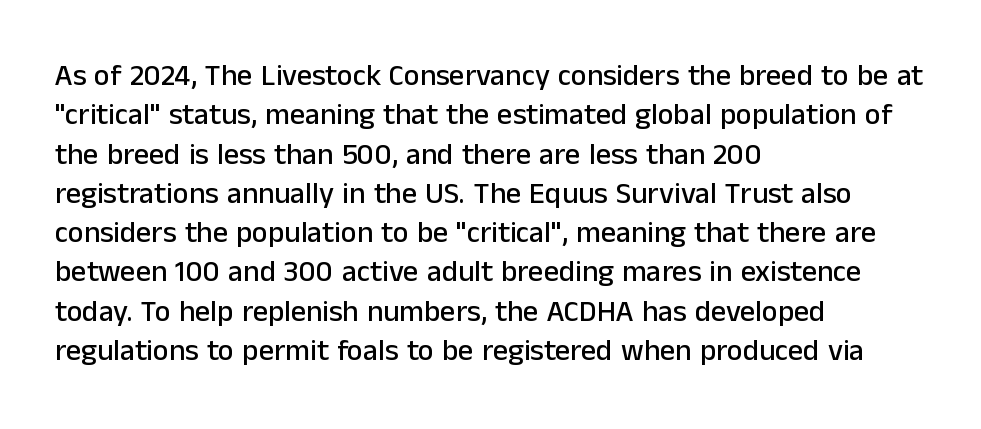
Q: Is the text italic (slanted)? A: No, it is upright.
Q: Is the typeface a serif or a sans-serif typeface? A: Sans-serif.
Q: Is the text underlined? A: No.
Q: How is the paragraph aligned? A: Left-aligned.
Q: Is the spacing between letters normal or unusually wide? A: Normal.
Q: Is the spacing between lines tight, normal or loose? A: Normal.
Q: Width (condensed, normal, or wide)? A: Normal.
Q: Stroke contrast? A: Low.
Q: x-height? A: Medium.
Q: Monospaced? A: No.
